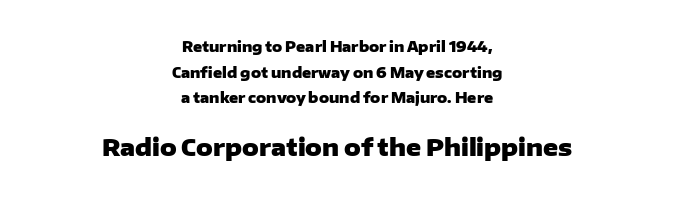
{"italic": "no", "bold": "yes", "underline": "no", "align": "center", "line_spacing_ratio": 1.83, "letter_spacing": "normal", "letter_spacing_em": 0.0, "larger_block": "second", "size_ratio": 1.64, "glyph_px": 23}
